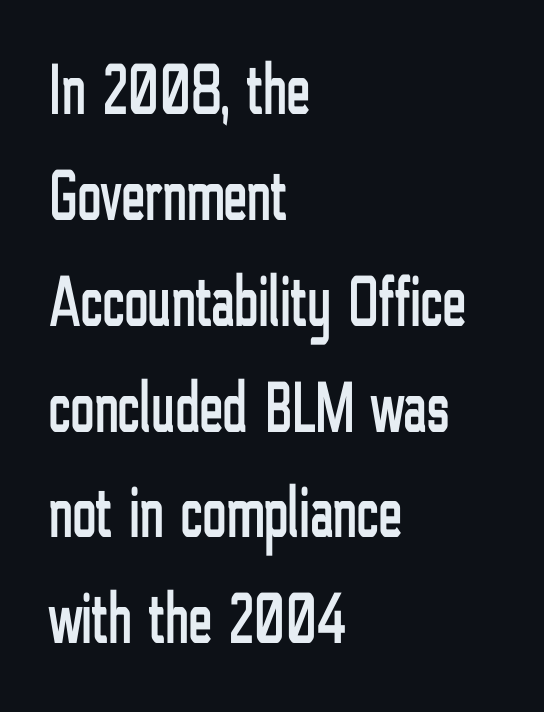
The image shows 72 px condensed sans-serif type, upright; set left-aligned, normal line spacing (1.47x), normal letter spacing, not underlined; low stroke contrast and a medium x-height.
